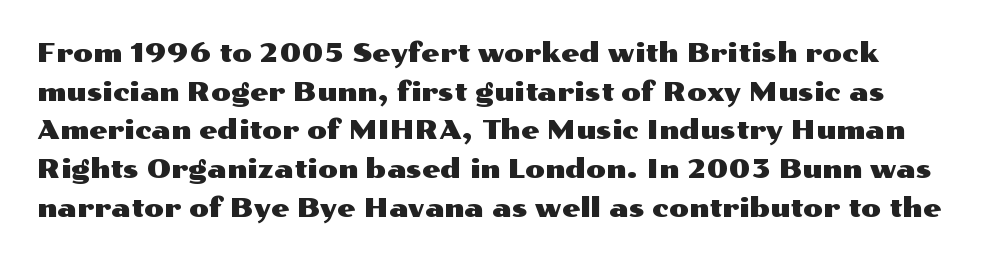
{"italic": "no", "underline": "no", "line_spacing": "normal", "line_spacing_ratio": 1.49, "letter_spacing": "normal", "letter_spacing_em": 0.0, "glyph_px": 26}
